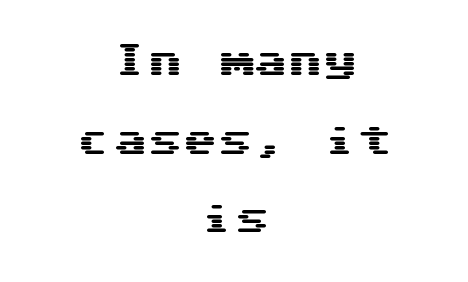
Q: Is the text italic (slanted)? A: No, it is upright.
Q: Is the typeface a serif or a sans-serif typeface? A: Sans-serif.
Q: Is the text underlined? A: No.
Q: How is the paragraph aligned? A: Centered.
Q: Is the spacing between letters normal or unusually wide? A: Normal.
Q: Is the spacing between lines tight, normal or loose? A: Loose.
Q: Width (condensed, normal, or wide)? A: Wide.
Q: Stroke contrast? A: Medium.
Q: x-height? A: Medium.
